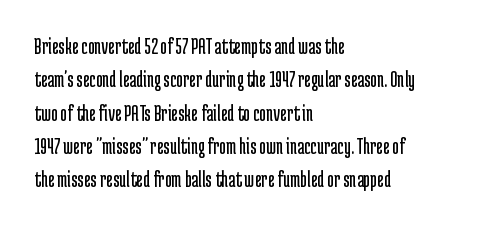
Q: Is the text bold? A: No.
Q: Is the text italic (slanted)? A: No, it is upright.
Q: Is the text underlined? A: No.
Q: How is the paragraph aligned? A: Left-aligned.
Q: Is the spacing between letters normal or unusually wide? A: Normal.
Q: Is the spacing between lines tight, normal or loose? A: Normal.
